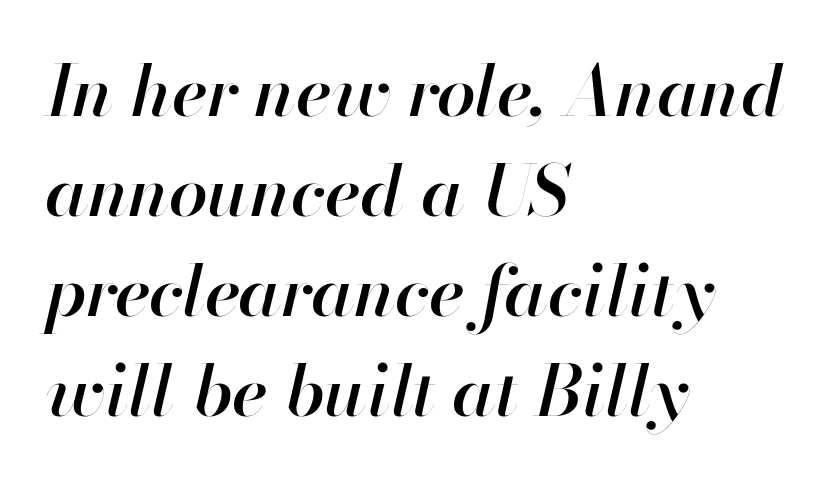
The image shows 70 px semibold type, italic (leaning right); set left-aligned, normal line spacing (1.43x), normal letter spacing, not underlined; high stroke contrast and a small x-height.
